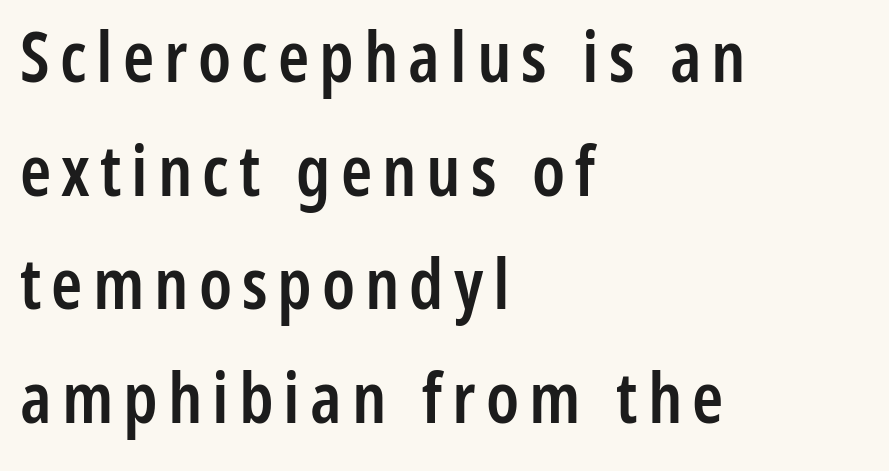
{"serif": "no", "italic": "no", "bold": "semi", "weight": "semibold", "width": "condensed", "stroke_contrast": "low", "x_height": "medium", "monospaced": "no", "underline": "no", "align": "left", "line_spacing": "normal", "line_spacing_ratio": 1.6, "glyph_px": 71}
